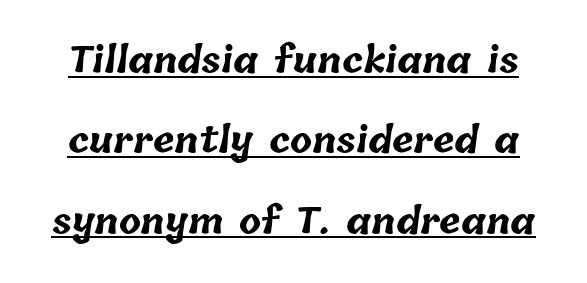
The image shows 36 px bold type; set loose line spacing (2.23x), normal letter spacing, underlined; low stroke contrast and a medium x-height.
